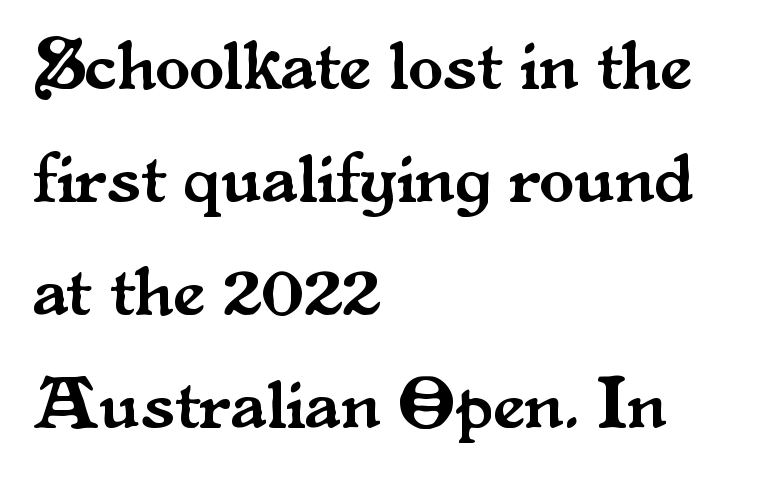
Character widths vary here, with narrow letters taking less room than wide ones. A roman cut, with each character standing at attention. Check the space under the baseline: it is left empty. Each new line begins a customary step beneath the previous one. The rag falls on the right side of this text block. Caption: standard tracking, unaltered.
